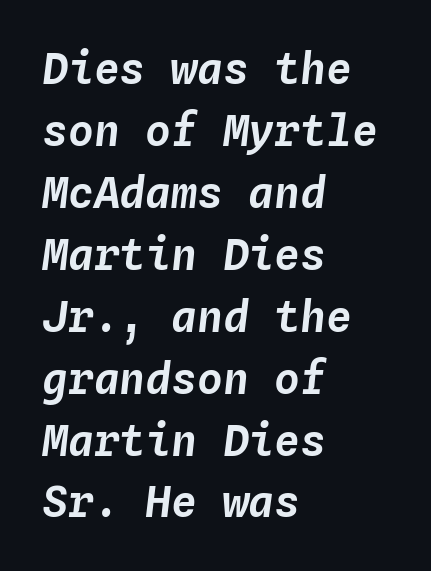
Q: Is the text italic (slanted)? A: Yes, it leans right by about 4 degrees.
Q: Is the text underlined? A: No.
Q: How is the paragraph aligned? A: Left-aligned.
Q: Is the spacing between letters normal or unusually wide? A: Normal.
Q: Is the spacing between lines tight, normal or loose? A: Normal.
Q: Width (condensed, normal, or wide)? A: Normal.
Q: Stroke contrast? A: Low.
Q: x-height? A: Medium.
Q: Monospaced? A: Yes.
